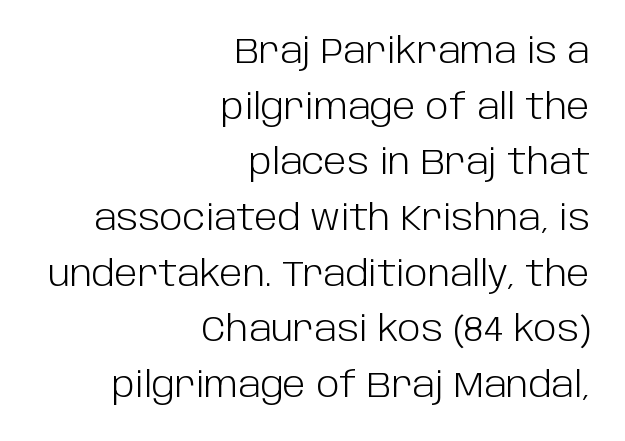
The image shows 35 px light sans-serif type, upright; set right-aligned, normal line spacing (1.59x), normal letter spacing, not underlined; low stroke contrast and a large x-height.
